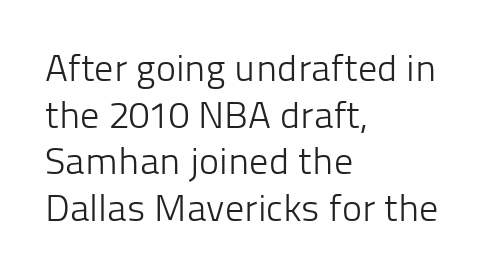
{"serif": "no", "italic": "no", "bold": "no", "weight": "light", "width": "normal", "stroke_contrast": "low", "x_height": "medium", "monospaced": "no", "underline": "no", "align": "left", "line_spacing_ratio": 1.23, "letter_spacing": "normal", "letter_spacing_em": 0.0, "glyph_px": 38}
